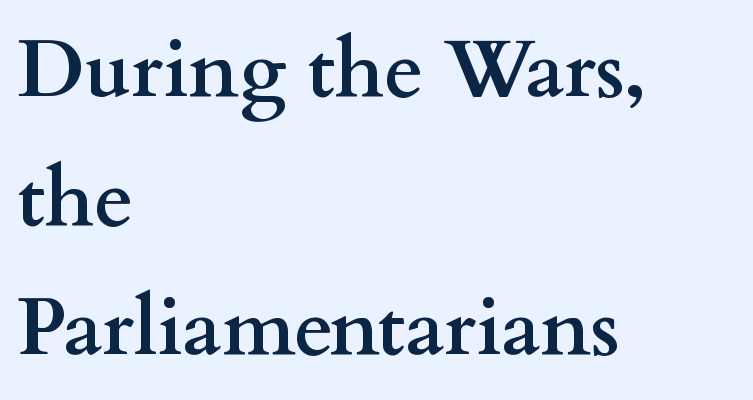
Q: Is the text bold? A: Yes.
Q: Is the text italic (slanted)? A: No, it is upright.
Q: Is the typeface a serif or a sans-serif typeface? A: Serif.
Q: Is the text underlined? A: No.
Q: How is the paragraph aligned? A: Left-aligned.
Q: Is the spacing between letters normal or unusually wide? A: Normal.
Q: Is the spacing between lines tight, normal or loose? A: Normal.
Q: Width (condensed, normal, or wide)? A: Wide.
Q: Stroke contrast? A: Medium.
Q: x-height? A: Small.
Q: Monospaced? A: No.
